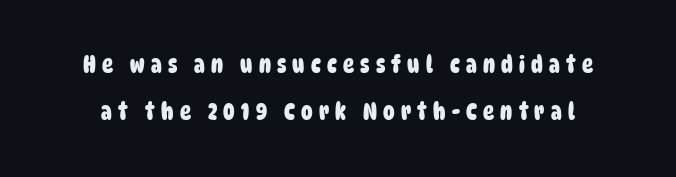
The image shows 23 px bold type; set loose line spacing (2.06x), unusually wide letter spacing (+0.27 em), not underlined.
